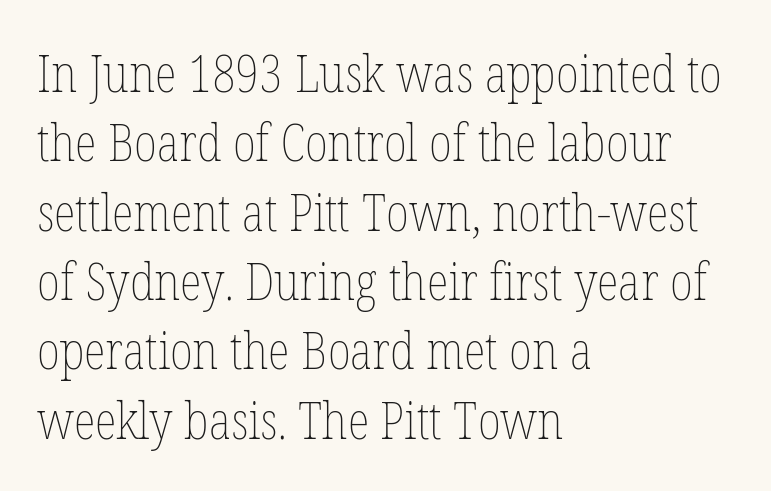
{"italic": "no", "bold": "no", "weight": "thin", "width": "condensed", "stroke_contrast": "low", "x_height": "medium", "monospaced": "no", "underline": "no", "align": "left", "line_spacing": "normal", "line_spacing_ratio": 1.36, "letter_spacing": "normal", "letter_spacing_em": 0.0, "glyph_px": 51}
